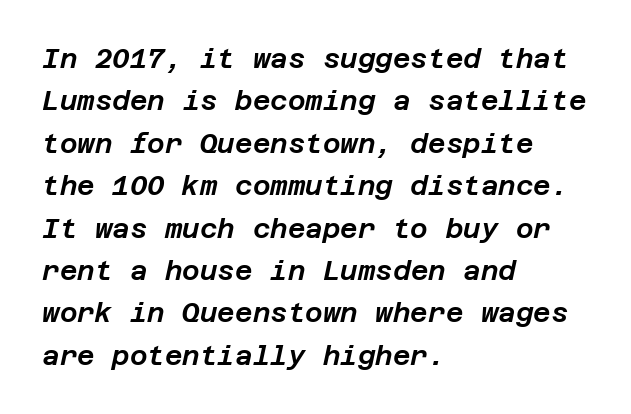
{"italic": "yes", "lean": "right", "slant_degrees": 12, "underline": "no", "align": "left", "line_spacing": "normal", "line_spacing_ratio": 1.57, "letter_spacing": "normal", "letter_spacing_em": 0.0, "glyph_px": 27}
